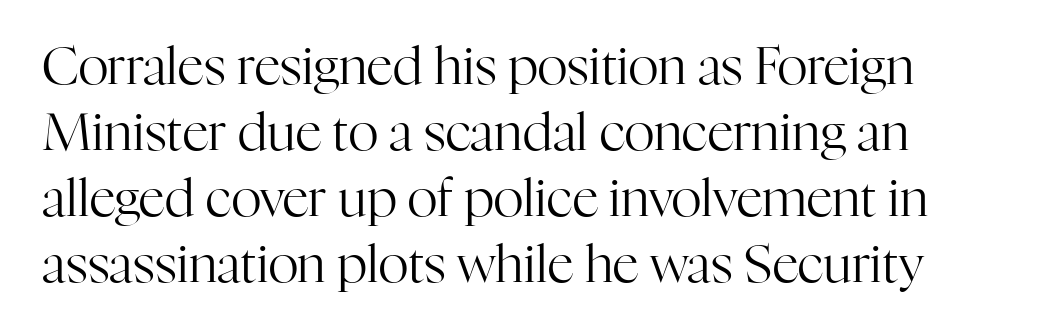
The image shows 52 px regular-weight serif type, upright; set normal line spacing (1.27x), normal letter spacing, not underlined; high stroke contrast and a medium x-height.
